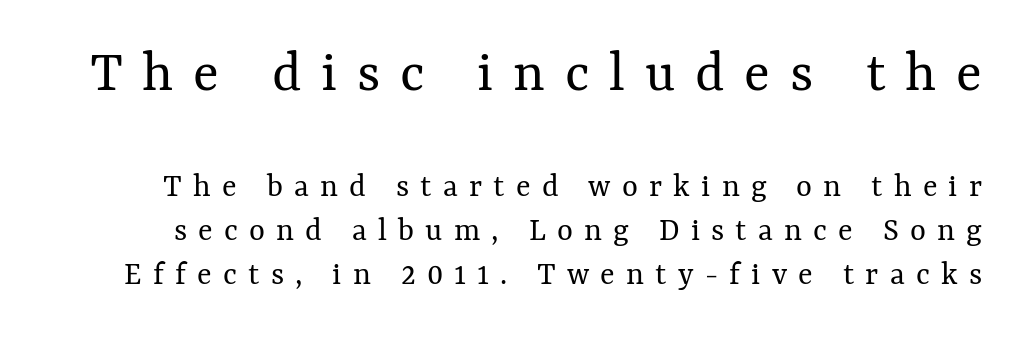
A typesetter would mark this as roman, not italic. Has an underline been added? It has not. The weight tops out at a normal text grade. You could not count columns in this text — the font is proportionally spaced. The space between consecutive lines is moderate.
